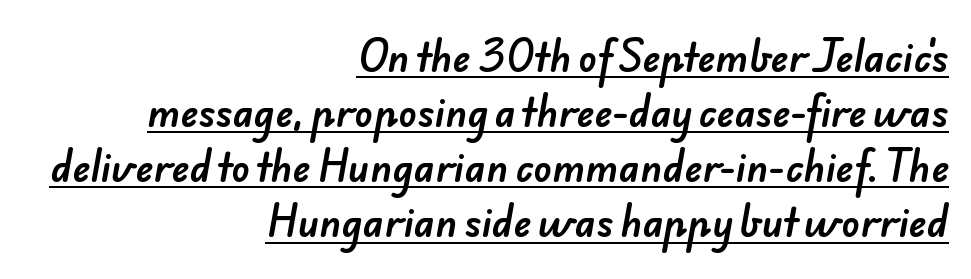
Q: Is the typeface a serif or a sans-serif typeface? A: Sans-serif.
Q: Is the text underlined? A: Yes.
Q: How is the paragraph aligned? A: Right-aligned.
Q: Is the spacing between letters normal or unusually wide? A: Normal.
Q: Is the spacing between lines tight, normal or loose? A: Normal.
Q: Width (condensed, normal, or wide)? A: Normal.
Q: Stroke contrast? A: Low.
Q: x-height? A: Small.
Q: Monospaced? A: No.
